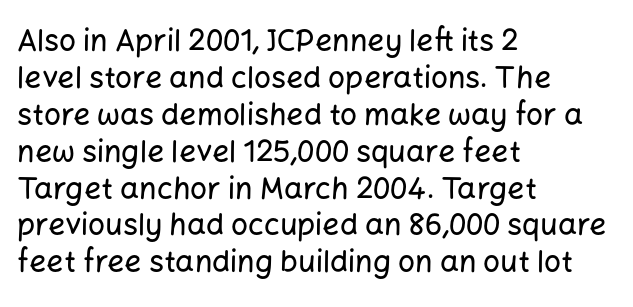
The image shows 30 px sans-serif type, upright; set left-aligned, line spacing 1.23x, normal letter spacing, not underlined; low stroke contrast and a medium x-height.
